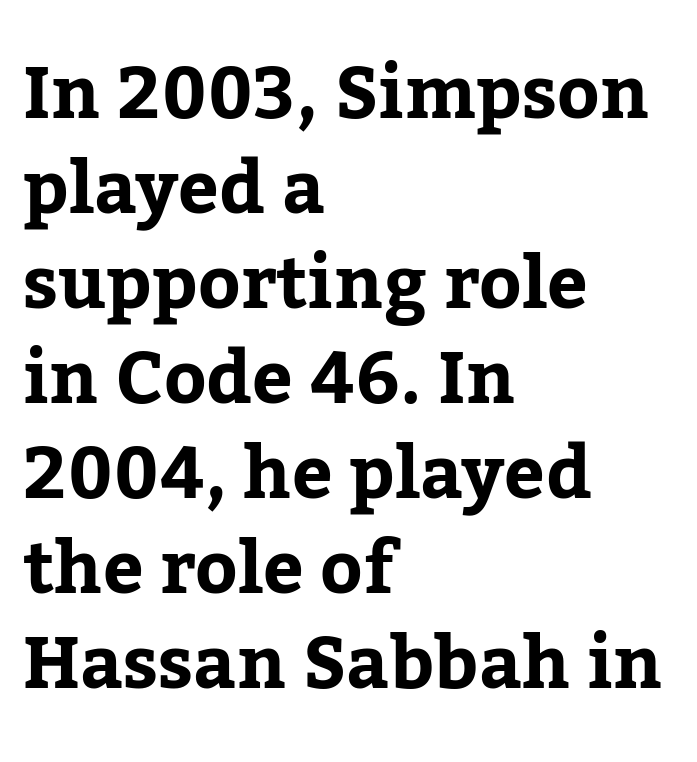
Q: Is the text bold? A: Yes.
Q: Is the text italic (slanted)? A: No, it is upright.
Q: Is the typeface a serif or a sans-serif typeface? A: Serif.
Q: Is the text underlined? A: No.
Q: How is the paragraph aligned? A: Left-aligned.
Q: Is the spacing between letters normal or unusually wide? A: Normal.
Q: Is the spacing between lines tight, normal or loose? A: Normal.
Q: Width (condensed, normal, or wide)? A: Normal.
Q: Stroke contrast? A: Low.
Q: x-height? A: Medium.
Q: Monospaced? A: No.
